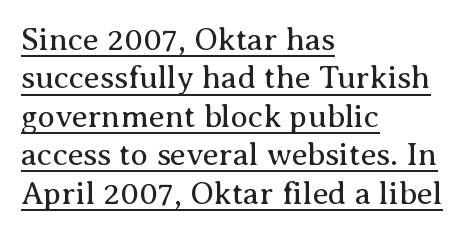
{"serif": "yes", "italic": "no", "bold": "no", "weight": "regular", "width": "normal", "stroke_contrast": "medium", "x_height": "medium", "monospaced": "no", "underline": "yes", "align": "left", "line_spacing_ratio": 1.2, "letter_spacing": "normal", "letter_spacing_em": 0.0, "glyph_px": 32}
